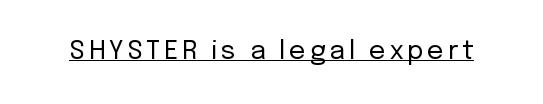
Q: Is the text bold? A: No.
Q: Is the text italic (slanted)? A: No, it is upright.
Q: Is the text underlined? A: Yes.
